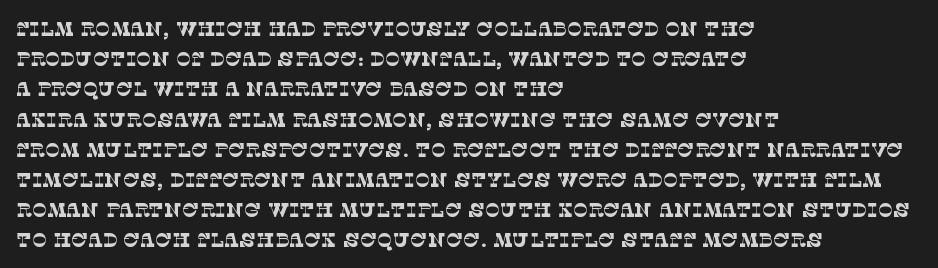
{"bold": "no", "underline": "no", "align": "left", "line_spacing": "normal", "line_spacing_ratio": 1.51, "letter_spacing": "normal", "letter_spacing_em": 0.0, "glyph_px": 20}
